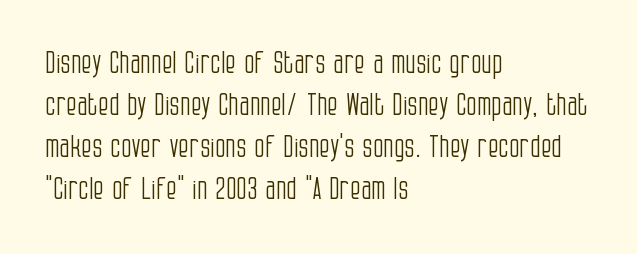
The image shows 31 px light, condensed sans-serif type, upright; set left-aligned, normal line spacing (1.36x), normal letter spacing, not underlined; low stroke contrast and a large x-height.
